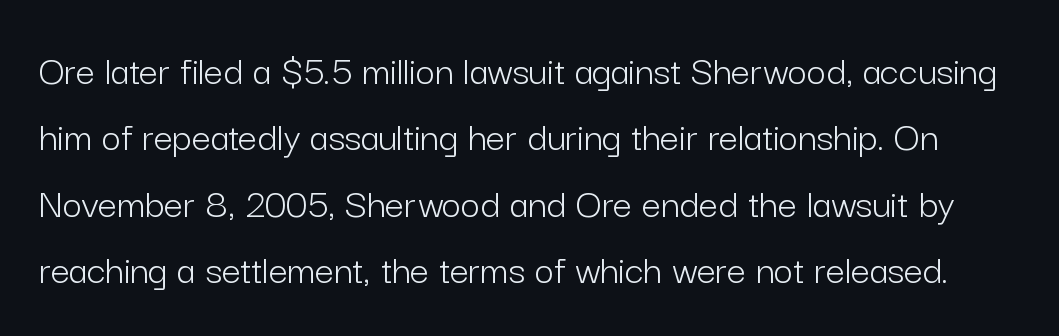
If you drew a line through each stem, it would be perfectly vertical. Does the type have serifs? No, each stem ends abruptly. This sample uses plain, unmodified letter spacing. Looks like regular typesetting: each glyph gets only the width it needs. Think standard paragraph weight, or any step lighter than that. Letters rest on an invisible, unmarked baseline.
